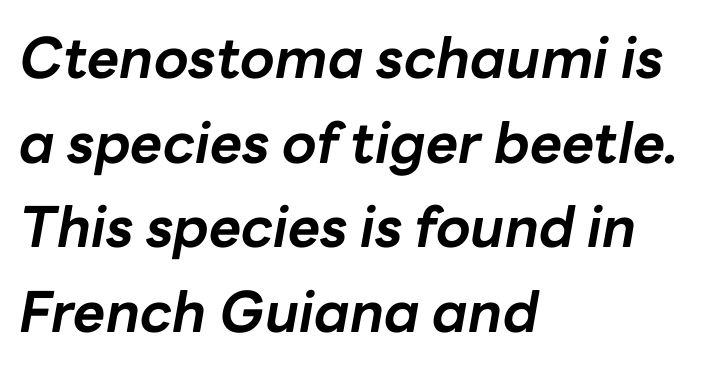
Q: Is the text bold? A: Yes.
Q: Is the text italic (slanted)? A: Yes, it leans right by about 10 degrees.
Q: Is the text underlined? A: No.
Q: How is the paragraph aligned? A: Left-aligned.
Q: Is the spacing between letters normal or unusually wide? A: Normal.
Q: Is the spacing between lines tight, normal or loose? A: Normal.
Q: Width (condensed, normal, or wide)? A: Normal.
Q: Stroke contrast? A: Low.
Q: x-height? A: Medium.
Q: Monospaced? A: No.
